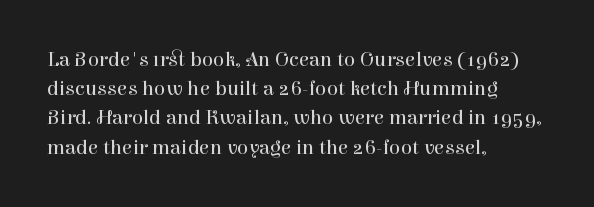
Q: Is the text bold? A: No.
Q: Is the text italic (slanted)? A: No, it is upright.
Q: Is the text underlined? A: No.
Q: How is the paragraph aligned? A: Left-aligned.
Q: Is the spacing between letters normal or unusually wide? A: Normal.
Q: Is the spacing between lines tight, normal or loose? A: Normal.
